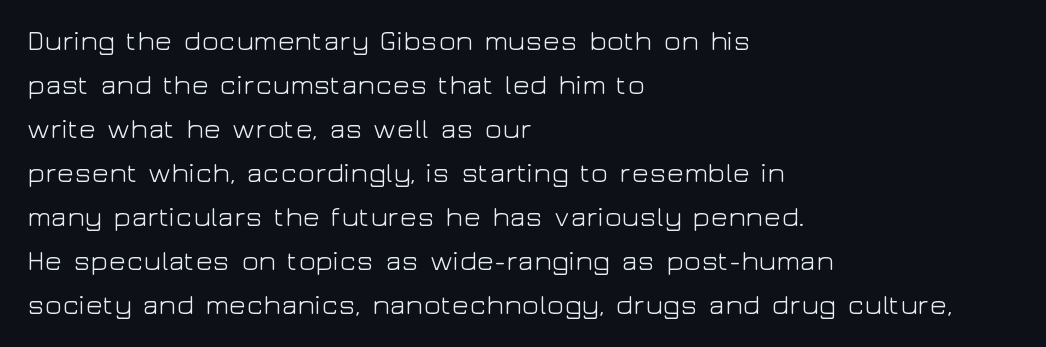
{"serif": "no", "italic": "no", "bold": "no", "weight": "light", "width": "wide", "stroke_contrast": "low", "x_height": "medium", "monospaced": "no", "underline": "no", "align": "left", "line_spacing": "normal", "line_spacing_ratio": 1.57, "letter_spacing": "normal", "letter_spacing_em": 0.0, "glyph_px": 28}
